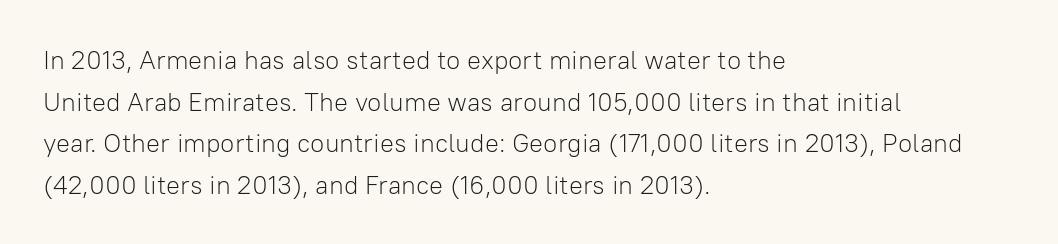
Q: Is the text bold? A: No.
Q: Is the text italic (slanted)? A: No, it is upright.
Q: Is the text underlined? A: No.
Q: How is the paragraph aligned? A: Left-aligned.
Q: Is the spacing between letters normal or unusually wide? A: Normal.
Q: Is the spacing between lines tight, normal or loose? A: Normal.
